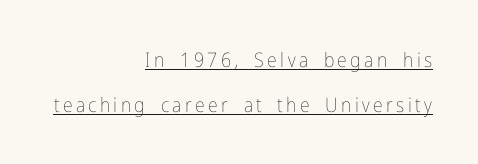
The image shows 20 px text type, upright; set right-aligned, loose line spacing (2.25x), underlined.
